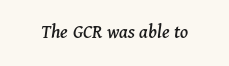
Q: Is the text italic (slanted)? A: Yes, it leans right by about 11 degrees.
Q: Is the text underlined? A: No.
Q: Is the spacing between letters normal or unusually wide? A: Normal.
